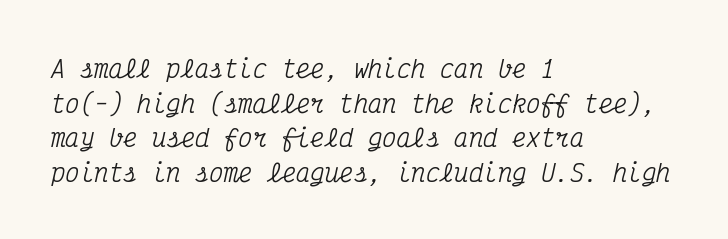
The image shows 24 px text type, italic (leaning right); set left-aligned, normal line spacing (1.44x), normal letter spacing, not underlined.
